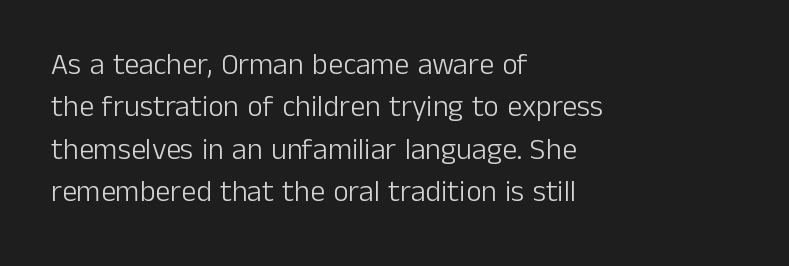
Q: Is the text bold? A: No.
Q: Is the text italic (slanted)? A: No, it is upright.
Q: Is the typeface a serif or a sans-serif typeface? A: Sans-serif.
Q: Is the text underlined? A: No.
Q: How is the paragraph aligned? A: Left-aligned.
Q: Is the spacing between letters normal or unusually wide? A: Normal.
Q: Is the spacing between lines tight, normal or loose? A: Normal.
Q: Width (condensed, normal, or wide)? A: Normal.
Q: Stroke contrast? A: Low.
Q: x-height? A: Medium.
Q: Monospaced? A: No.
